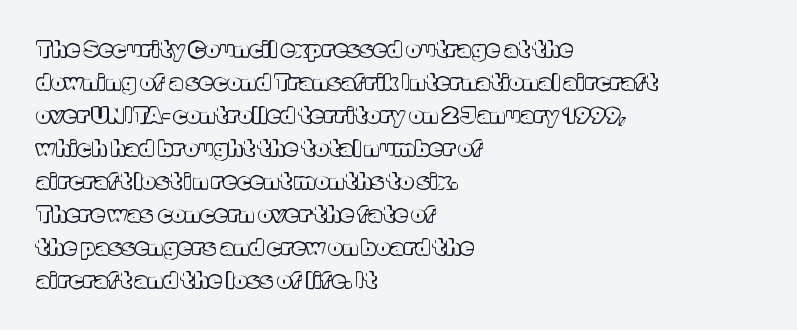
A clean baseline with only descenders dipping below it. Standard letterfit; no display-style spreading of the glyphs. Notice how descenders clear the ascenders below comfortably — that's standard leading. It's the straight-up-and-down kind of type. Does the copy run flush right? No — it runs flush left.
